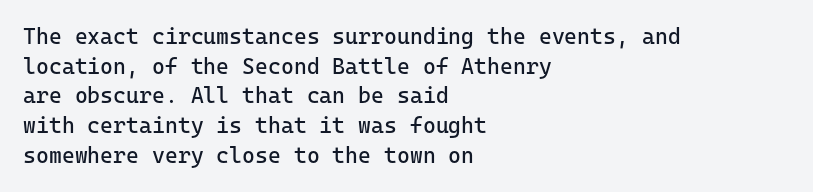
{"italic": "no", "bold": "no", "underline": "no", "align": "left", "line_spacing": "normal", "line_spacing_ratio": 1.35, "letter_spacing": "normal", "letter_spacing_em": 0.0, "glyph_px": 22}
